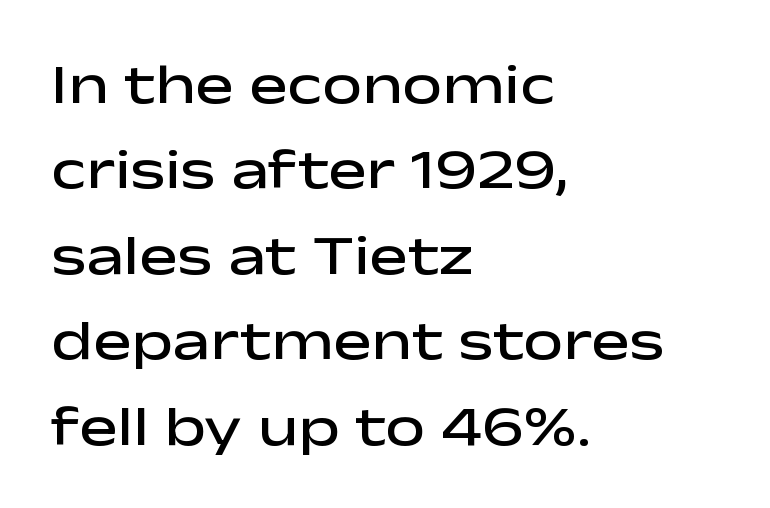
Anything drawn beneath the words? Only blank space. This sample has the flowing, uneven cadence of proportional lettering. The paragraph has a hard left edge and a soft right edge. The letters stand straight up with perfectly vertical stems.
